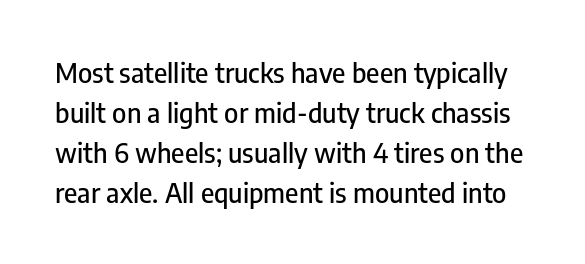
Q: Is the text italic (slanted)? A: No, it is upright.
Q: Is the text underlined? A: No.
Q: Is the spacing between letters normal or unusually wide? A: Normal.
Q: Is the spacing between lines tight, normal or loose? A: Normal.
